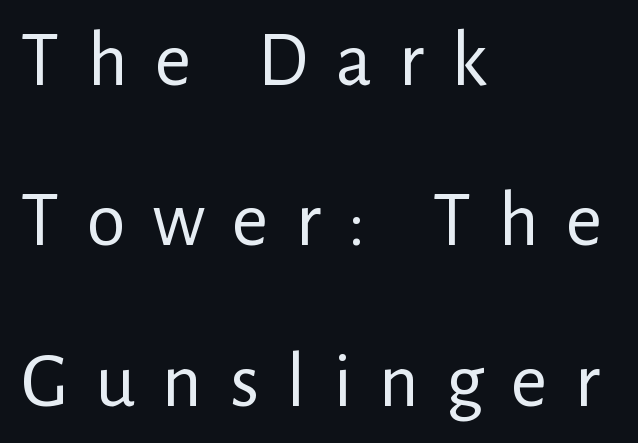
The image shows 79 px regular-weight sans-serif type, upright; set left-aligned, loose line spacing (2.03x), unusually wide letter spacing (+0.34 em), not underlined; low stroke contrast and a medium x-height.
